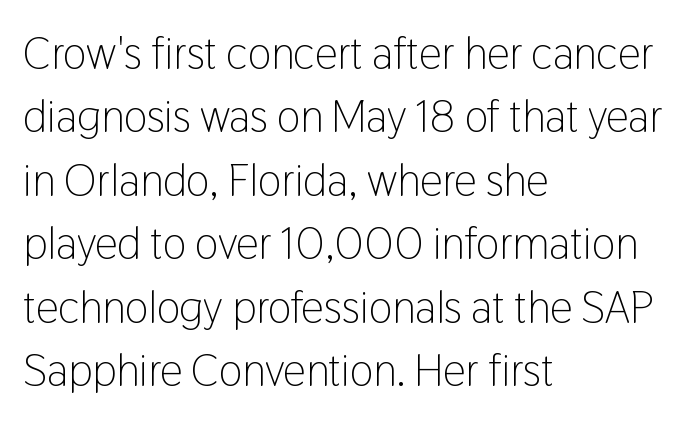
Q: Is the text bold? A: No.
Q: Is the text italic (slanted)? A: No, it is upright.
Q: Is the typeface a serif or a sans-serif typeface? A: Sans-serif.
Q: Is the text underlined? A: No.
Q: How is the paragraph aligned? A: Left-aligned.
Q: Is the spacing between letters normal or unusually wide? A: Normal.
Q: Is the spacing between lines tight, normal or loose? A: Normal.
Q: Width (condensed, normal, or wide)? A: Condensed.
Q: Stroke contrast? A: Low.
Q: x-height? A: Medium.
Q: Monospaced? A: No.
